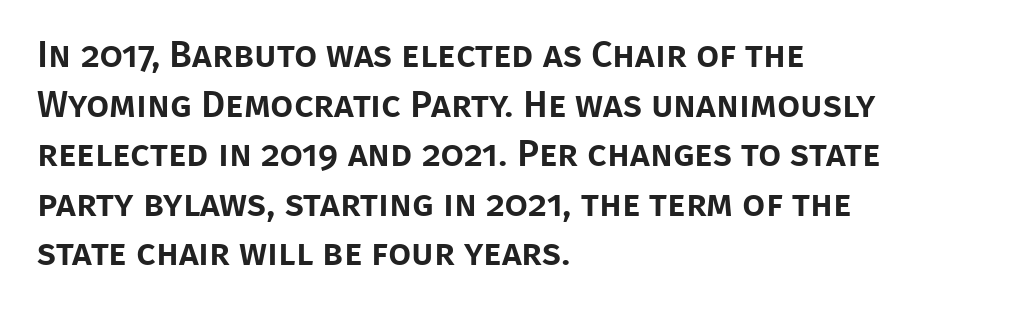
Q: Is the text italic (slanted)? A: No, it is upright.
Q: Is the typeface a serif or a sans-serif typeface? A: Sans-serif.
Q: Is the text underlined? A: No.
Q: How is the paragraph aligned? A: Left-aligned.
Q: Is the spacing between letters normal or unusually wide? A: Normal.
Q: Is the spacing between lines tight, normal or loose? A: Normal.
Q: Width (condensed, normal, or wide)? A: Normal.
Q: Stroke contrast? A: Low.
Q: x-height? A: Large.
Q: Monospaced? A: No.
